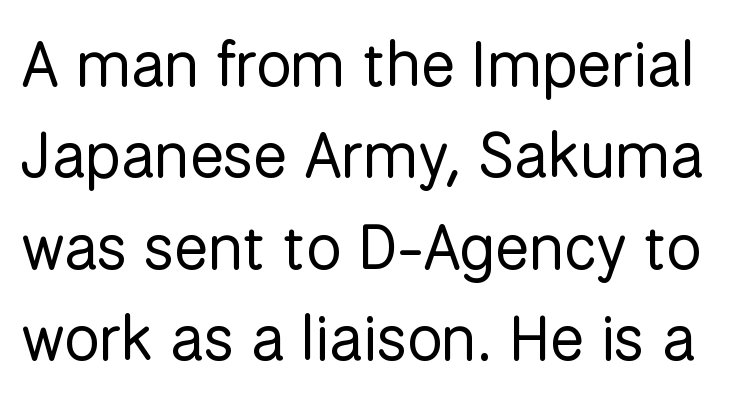
Q: Is the text bold? A: No.
Q: Is the text italic (slanted)? A: No, it is upright.
Q: Is the typeface a serif or a sans-serif typeface? A: Sans-serif.
Q: Is the text underlined? A: No.
Q: Is the spacing between letters normal or unusually wide? A: Normal.
Q: Is the spacing between lines tight, normal or loose? A: Normal.
Q: Width (condensed, normal, or wide)? A: Normal.
Q: Stroke contrast? A: Low.
Q: x-height? A: Medium.
Q: Monospaced? A: No.
